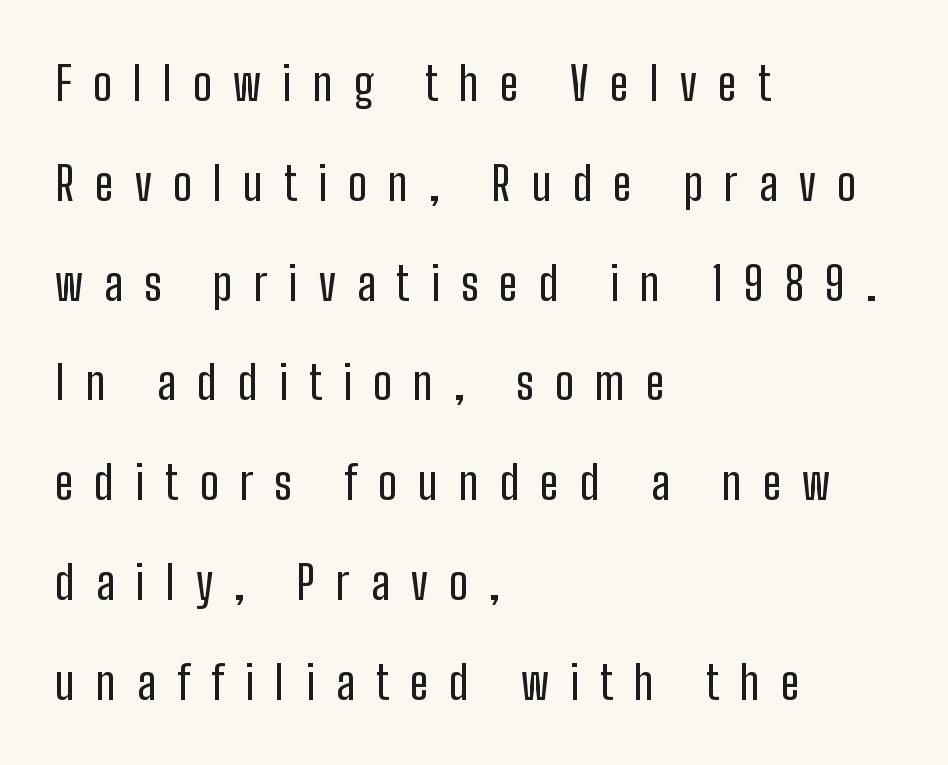
Q: Is the text italic (slanted)? A: No, it is upright.
Q: Is the typeface a serif or a sans-serif typeface? A: Sans-serif.
Q: Is the text underlined? A: No.
Q: How is the paragraph aligned? A: Left-aligned.
Q: Is the spacing between letters normal or unusually wide? A: Unusually wide.
Q: Is the spacing between lines tight, normal or loose? A: Loose.
Q: Width (condensed, normal, or wide)? A: Condensed.
Q: Stroke contrast? A: Low.
Q: x-height? A: Medium.
Q: Monospaced? A: No.
